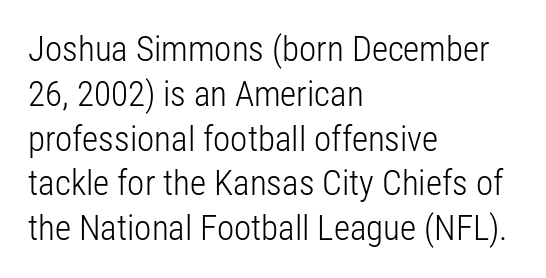
{"serif": "no", "italic": "no", "bold": "no", "weight": "light", "width": "condensed", "stroke_contrast": "low", "x_height": "medium", "monospaced": "no", "underline": "no", "align": "left", "line_spacing": "normal", "line_spacing_ratio": 1.28, "letter_spacing": "normal", "letter_spacing_em": 0.0, "glyph_px": 35}
